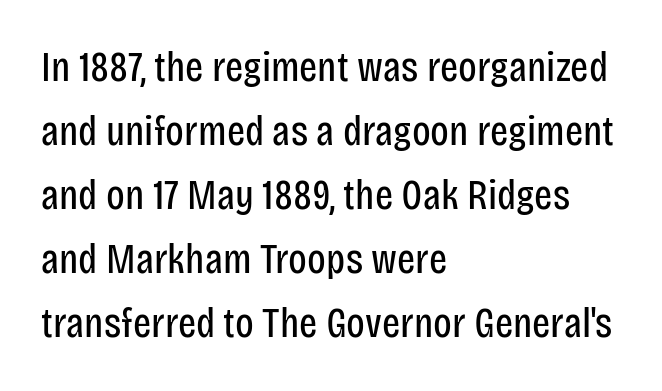
The image shows 43 px regular-weight, condensed sans-serif type, upright; set left-aligned, normal line spacing (1.49x), normal letter spacing, not underlined; low stroke contrast and a large x-height.
